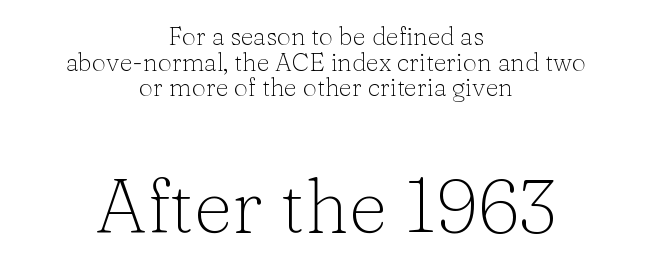
You can tell it's not italic because the verticals are truly vertical. Spacing verdict: proportional, widths tailored to each character. Block two is the big one; block one sits smaller above it. The strokes carry an ordinary text weight at most. You could call the tracking neutral — neither tight nor loose. Regarding serifs, this sample has them.
